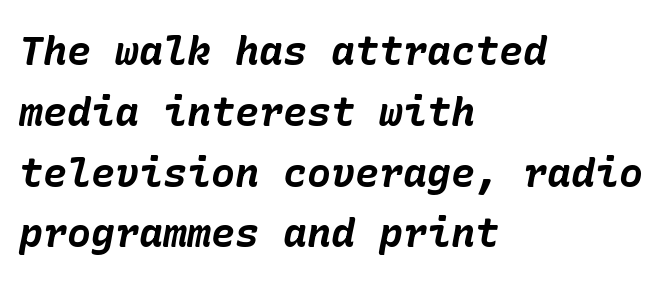
Spacing between characters is what you'd get straight out of the box. You can tell it's italic because the verticals aren't actually vertical. The specimen omits any rule beneath the text block's lines. Compared with typical paragraphs, the rows here are spaced about the same. Caption: bold face, heavy strokes.
